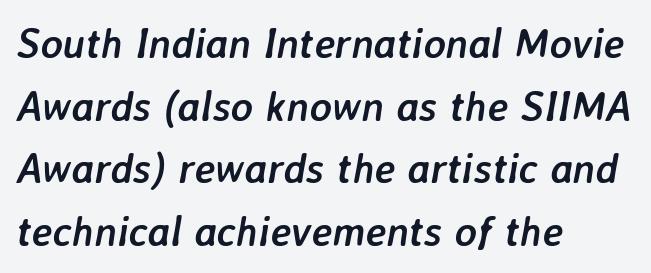
The image shows 42 px semibold type, italic (leaning right); set left-aligned, normal line spacing (1.49x), normal letter spacing, not underlined; low stroke contrast and a medium x-height.
